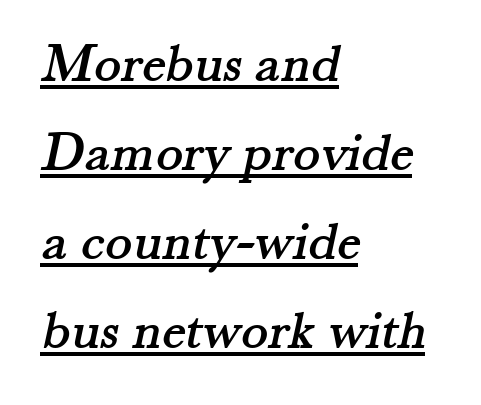
{"serif": "yes", "width": "normal", "stroke_contrast": "medium", "x_height": "small", "monospaced": "no", "underline": "yes", "align": "left", "line_spacing": "normal", "line_spacing_ratio": 1.59, "letter_spacing": "normal", "letter_spacing_em": 0.0, "glyph_px": 56}
